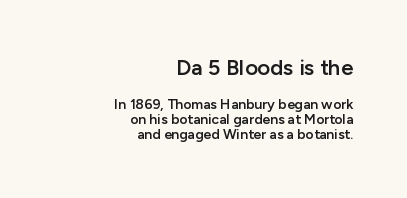
The image shows 22 px text type, upright; set right-aligned, tight line spacing (1.07x), normal letter spacing, not underlined; the first (top) block is 1.57x larger.
